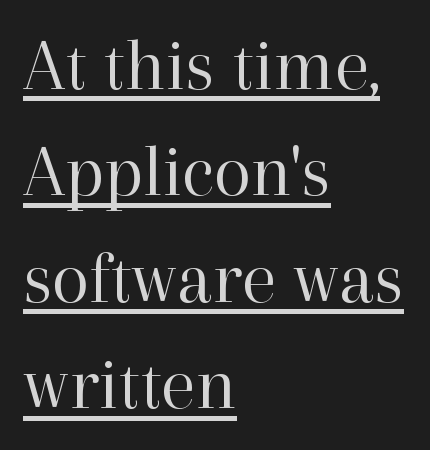
Does extra space separate the letters? No, they use regular spacing. Caption: lettering with a line underneath. Yep, those are serifs on the letters. Unbolded letterforms with no extra heft. A roman cut, with each character standing at attention.
